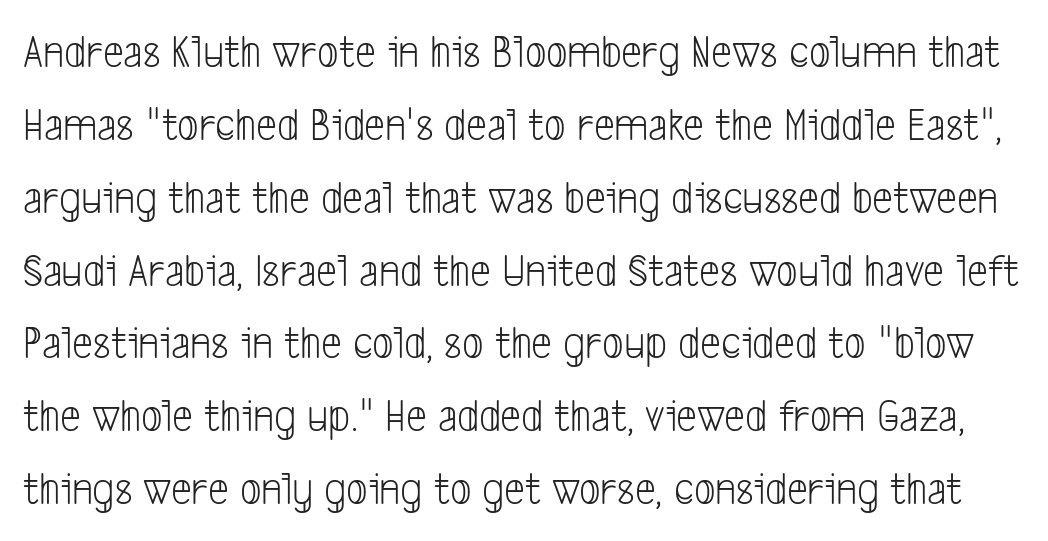
Regarding leading, the lines here are spaced in the standard way. A typesetter would label this face a sans. The face used here is rendered with its standard letterfit. The string is rendered with underlining switched off. Do the characters align in a grid? No, the font is proportional.
